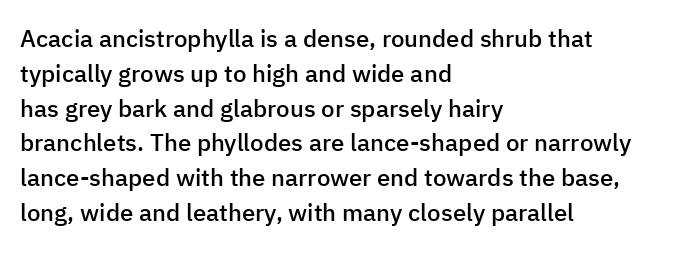
Notice how descenders clear the ascenders below comfortably — that's standard leading. It's the straight-up-and-down kind of type. Horizontally, the lines are justified to the leading edge only. Is the letter spacing exaggerated? No — it looks like the ordinary default. Semibold letterforms, between regular and bold.
